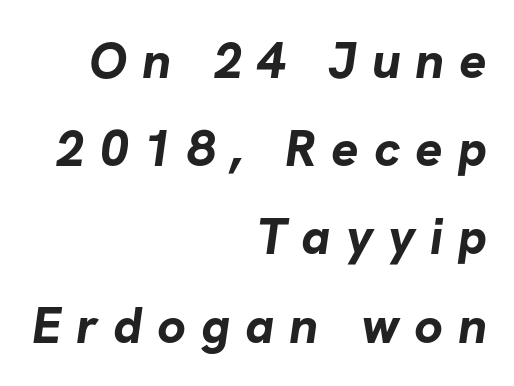
{"serif": "no", "bold": "yes", "weight": "bold", "width": "normal", "stroke_contrast": "low", "x_height": "medium", "monospaced": "no", "underline": "no", "align": "right", "line_spacing_ratio": 1.73, "letter_spacing": "wide", "letter_spacing_em": 0.29, "glyph_px": 51}
